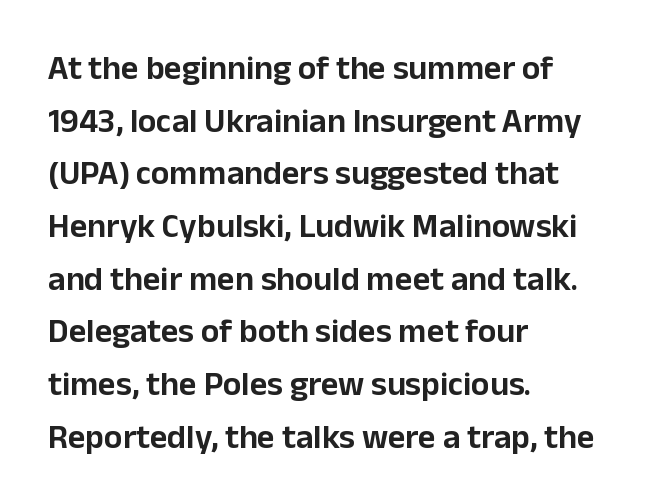
The image shows 34 px sans-serif type, upright; set left-aligned, normal line spacing (1.55x), normal letter spacing, not underlined; low stroke contrast and a medium x-height.
